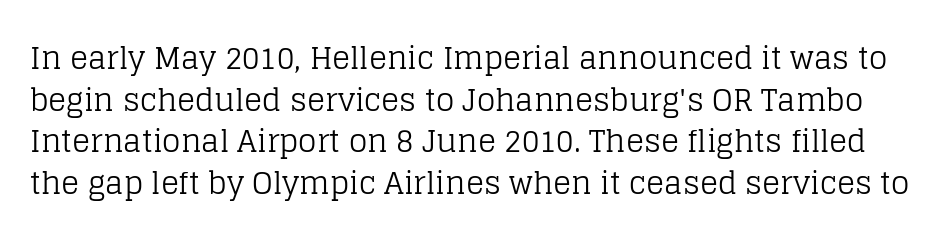
{"serif": "yes", "italic": "no", "bold": "no", "weight": "regular", "width": "normal", "stroke_contrast": "low", "x_height": "large", "monospaced": "no", "underline": "no", "line_spacing": "normal", "line_spacing_ratio": 1.39, "letter_spacing": "normal", "letter_spacing_em": 0.0, "glyph_px": 30}
